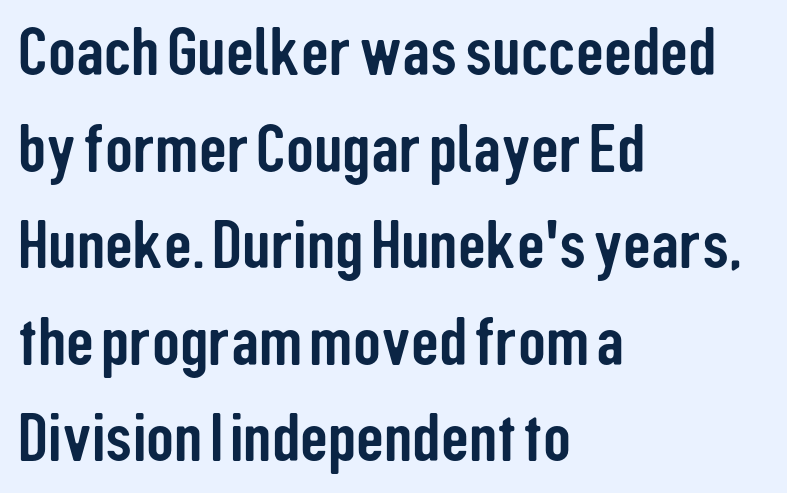
The image shows 69 px condensed sans-serif type, upright; set left-aligned, normal line spacing (1.4x), normal letter spacing, not underlined; low stroke contrast and a medium x-height.
